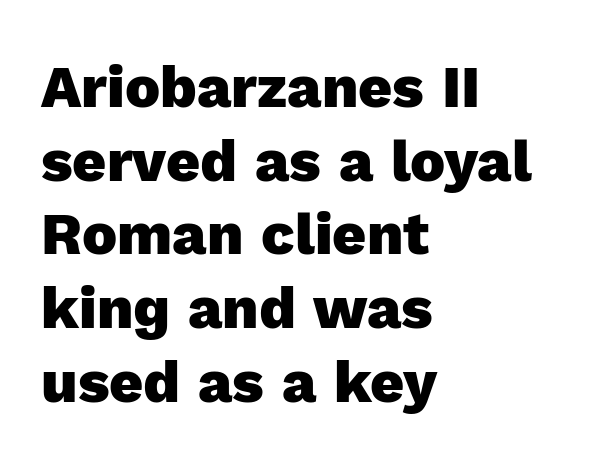
Q: Is the text bold? A: Yes.
Q: Is the text italic (slanted)? A: No, it is upright.
Q: Is the typeface a serif or a sans-serif typeface? A: Sans-serif.
Q: Is the text underlined? A: No.
Q: How is the paragraph aligned? A: Left-aligned.
Q: Is the spacing between letters normal or unusually wide? A: Normal.
Q: Is the spacing between lines tight, normal or loose? A: Normal.
Q: Width (condensed, normal, or wide)? A: Normal.
Q: x-height? A: Medium.
Q: Monospaced? A: No.
